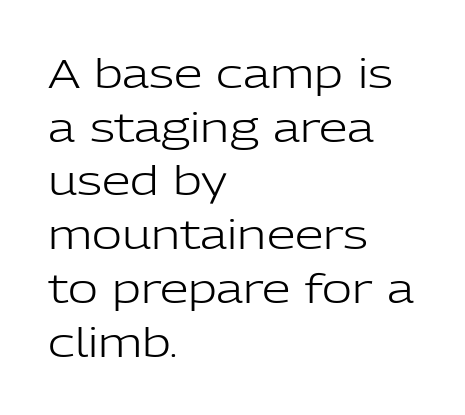
The image shows 41 px light sans-serif type, upright; set left-aligned, normal line spacing (1.31x), normal letter spacing, not underlined; low stroke contrast and a medium x-height.
